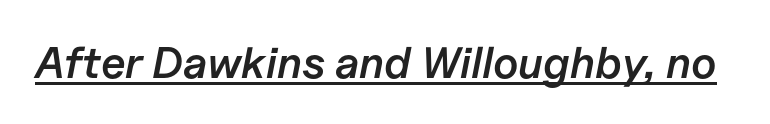
The image shows 44 px semibold type, italic (leaning right); set normal letter spacing, underlined; low stroke contrast and a medium x-height.
